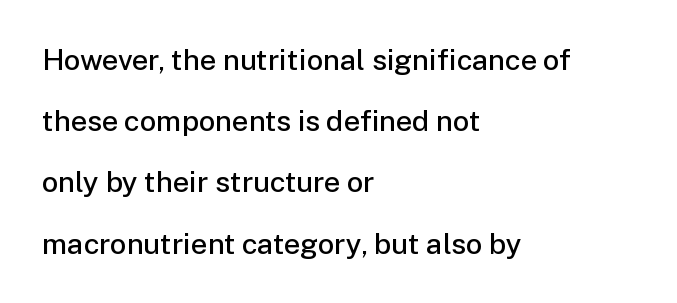
The image shows 29 px semibold sans-serif type, upright; set left-aligned, loose line spacing (2.11x), normal letter spacing, not underlined; low stroke contrast and a medium x-height.
